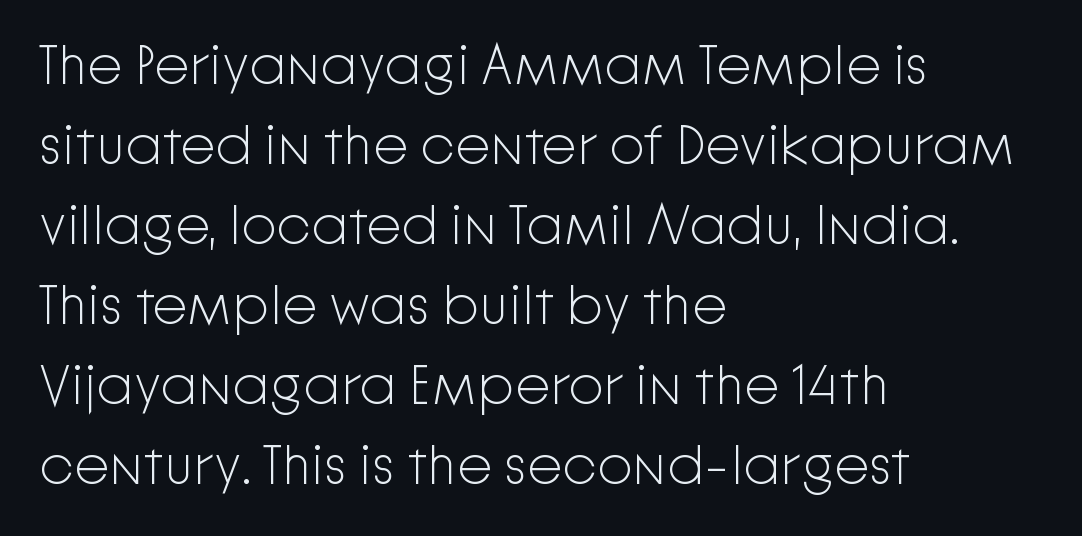
The image shows 56 px light sans-serif type, upright; set left-aligned, normal line spacing (1.43x), normal letter spacing, not underlined; low stroke contrast and a medium x-height.
